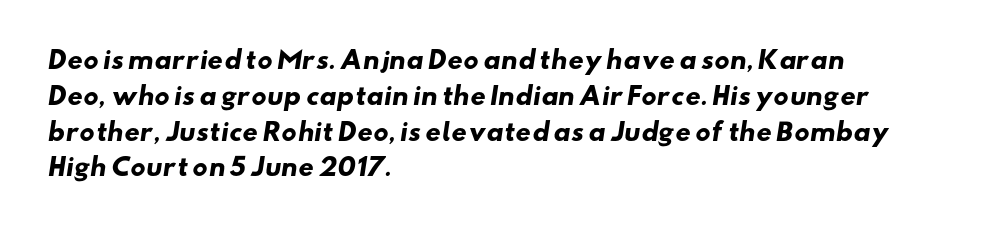
{"bold": "yes", "underline": "no", "align": "left", "line_spacing": "normal", "line_spacing_ratio": 1.49, "letter_spacing": "normal", "letter_spacing_em": 0.0, "glyph_px": 24}
